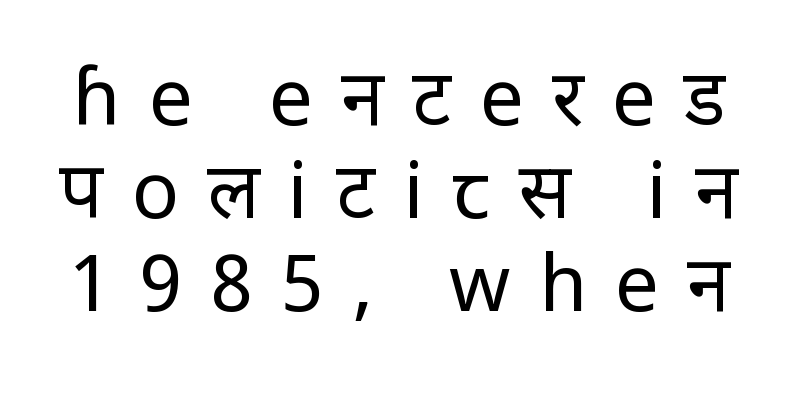
Q: Is the text bold? A: No.
Q: Is the text italic (slanted)? A: No, it is upright.
Q: Is the typeface a serif or a sans-serif typeface? A: Sans-serif.
Q: Is the text underlined? A: No.
Q: Is the spacing between letters normal or unusually wide? A: Unusually wide.
Q: Width (condensed, normal, or wide)? A: Normal.
Q: Stroke contrast? A: Low.
Q: x-height? A: Medium.
Q: Monospaced? A: No.
